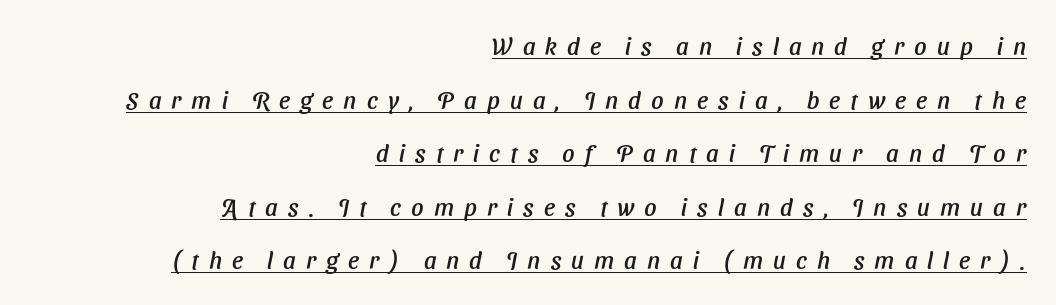
You could only call the tracking loose — the letters float apart. Reading down the column, the eye jumps a long way to each next line. These lines are set flush right with a ragged left edge. Does a line run under the words? Yes, clearly.
